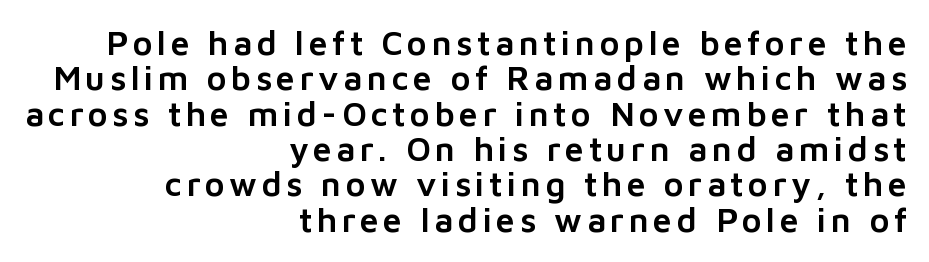
The image shows 34 px sans-serif type, upright; set right-aligned, tight line spacing (1.04x), not underlined; low stroke contrast and a medium x-height.
